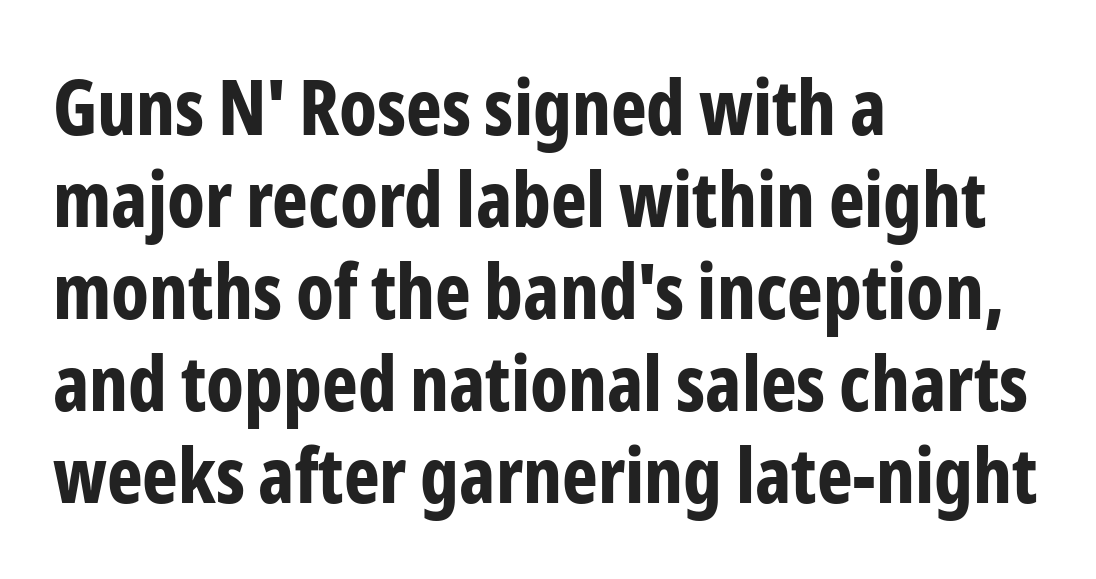
The image shows 76 px bold, condensed sans-serif type, upright; set left-aligned, line spacing 1.21x, normal letter spacing, not underlined; low stroke contrast and a medium x-height.
